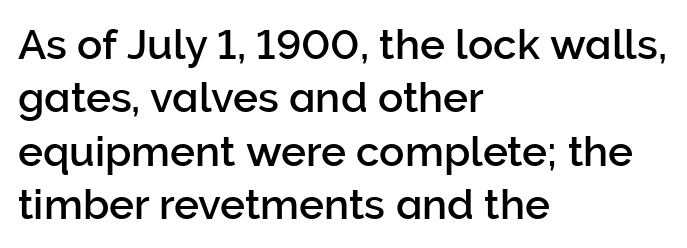
Q: Is the text italic (slanted)? A: No, it is upright.
Q: Is the typeface a serif or a sans-serif typeface? A: Sans-serif.
Q: Is the text underlined? A: No.
Q: How is the paragraph aligned? A: Left-aligned.
Q: Is the spacing between letters normal or unusually wide? A: Normal.
Q: Is the spacing between lines tight, normal or loose? A: Normal.
Q: Width (condensed, normal, or wide)? A: Normal.
Q: Stroke contrast? A: Low.
Q: x-height? A: Medium.
Q: Monospaced? A: No.
